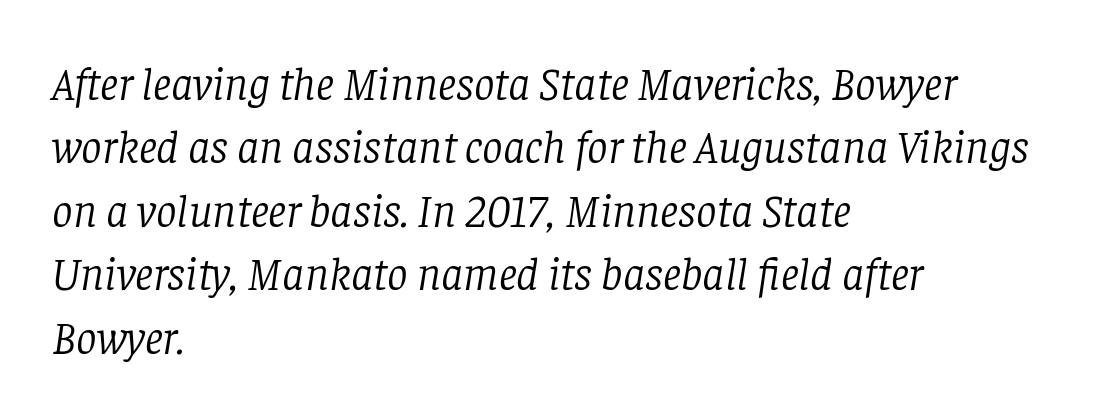
{"serif": "yes", "italic": "yes", "lean": "right", "slant_degrees": 8, "bold": "no", "weight": "light", "width": "normal", "stroke_contrast": "low", "x_height": "large", "monospaced": "no", "underline": "no", "align": "left", "line_spacing": "normal", "line_spacing_ratio": 1.38, "letter_spacing": "normal", "letter_spacing_em": 0.0, "glyph_px": 46}
